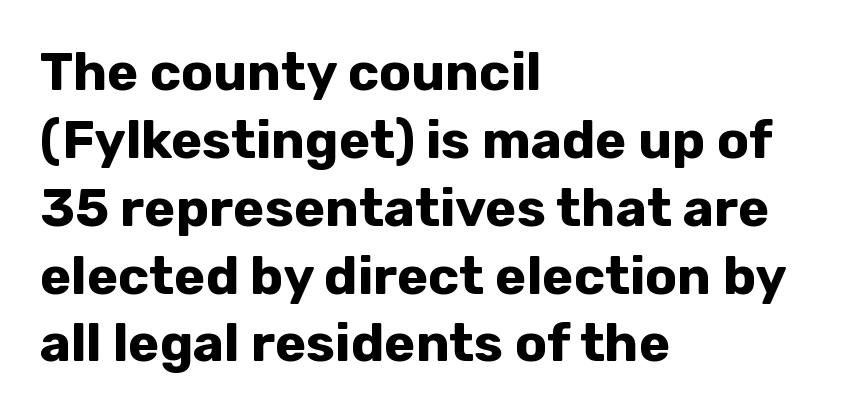
The image shows 53 px bold sans-serif type, upright; set left-aligned, normal line spacing (1.28x), normal letter spacing, not underlined; low stroke contrast and a medium x-height.
